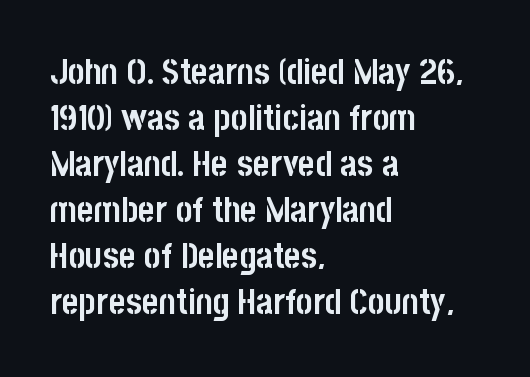
The image shows 36 px semibold, condensed sans-serif type, upright; set left-aligned, normal line spacing (1.28x), normal letter spacing, not underlined; low stroke contrast and a large x-height.
